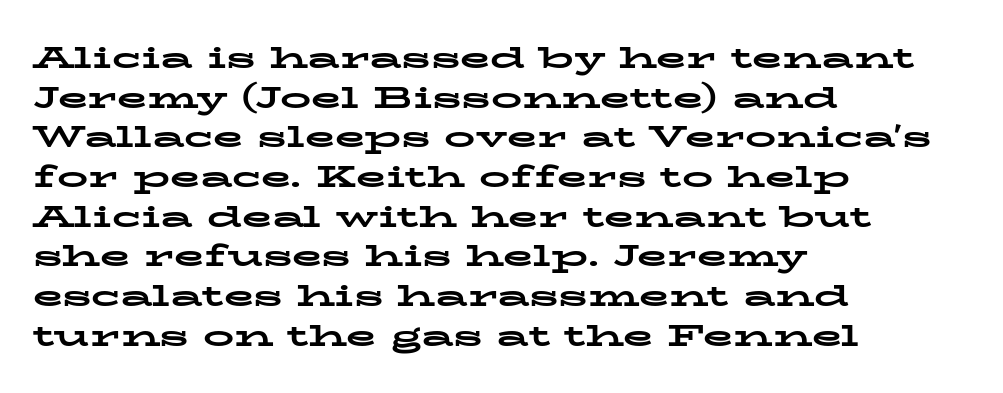
{"serif": "yes", "italic": "no", "bold": "yes", "weight": "bold", "width": "wide", "stroke_contrast": "low", "x_height": "medium", "monospaced": "no", "underline": "no", "align": "left", "line_spacing": "normal", "line_spacing_ratio": 1.28, "letter_spacing": "normal", "letter_spacing_em": 0.0, "glyph_px": 31}
